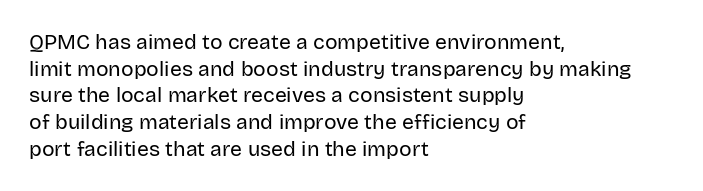
The image shows 21 px text type, upright; set left-aligned, normal line spacing (1.27x), normal letter spacing, not underlined.
